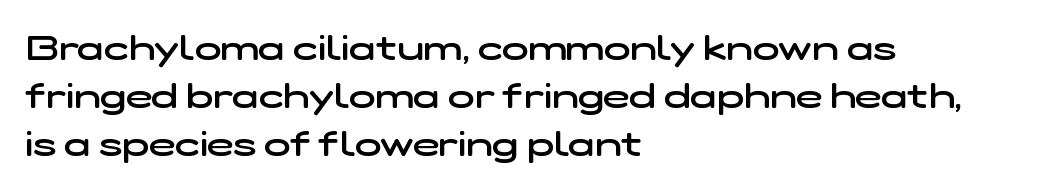
{"serif": "no", "bold": "semi", "weight": "semibold", "width": "wide", "stroke_contrast": "low", "x_height": "medium", "monospaced": "no", "underline": "no", "align": "left", "line_spacing": "normal", "line_spacing_ratio": 1.37, "letter_spacing": "normal", "letter_spacing_em": 0.0, "glyph_px": 35}
